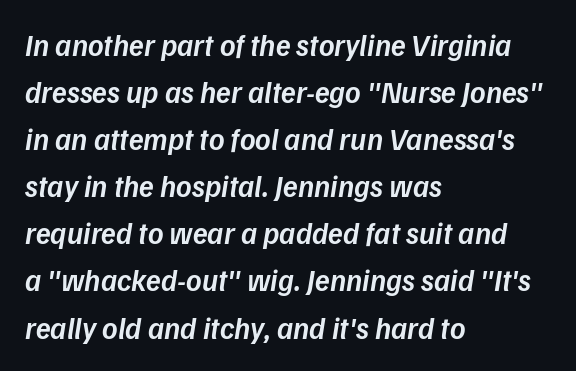
The image shows 30 px semibold type, italic (leaning right); set left-aligned, normal line spacing (1.57x), normal letter spacing, not underlined; low stroke contrast and a medium x-height.
